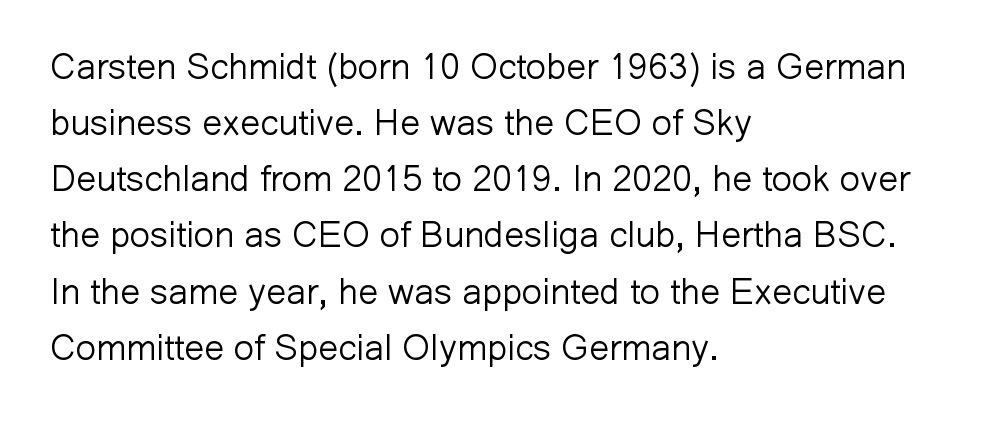
Think standard paragraph weight, or any step lighter than that. Nope, no serifs anywhere on these letters. Where is the straight margin? On the left. Nope, not italic — everything's standing straight. The face used here is rendered with its standard letterfit. The passage shown is typed in a proportional face where columns would drift.
